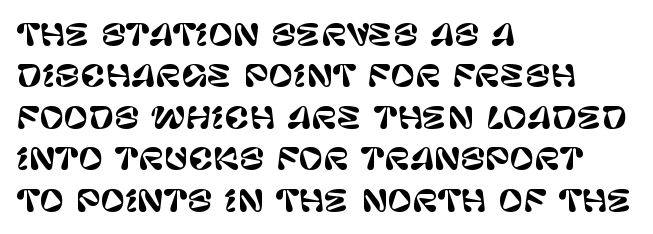
{"serif": "no", "width": "normal", "stroke_contrast": "low", "x_height": "large", "monospaced": "no", "underline": "no", "align": "left", "line_spacing": "normal", "line_spacing_ratio": 1.38, "letter_spacing": "normal", "letter_spacing_em": 0.0, "glyph_px": 30}
